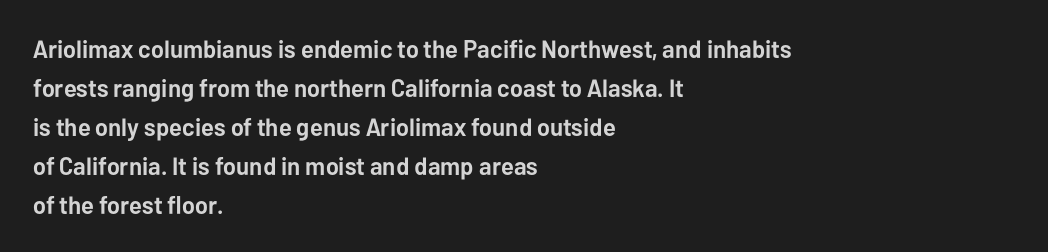
Vertical strokes here are truly vertical. In terms of letterspacing, this is plain default setting. This block has exactly the height ordinary leading produces. Pretty heavy lettering here — definitely bold.
